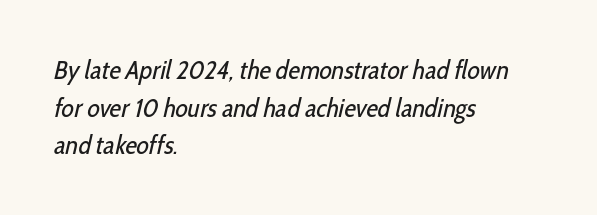
The image shows 26 px text type; set left-aligned, normal line spacing (1.45x), normal letter spacing, not underlined.
